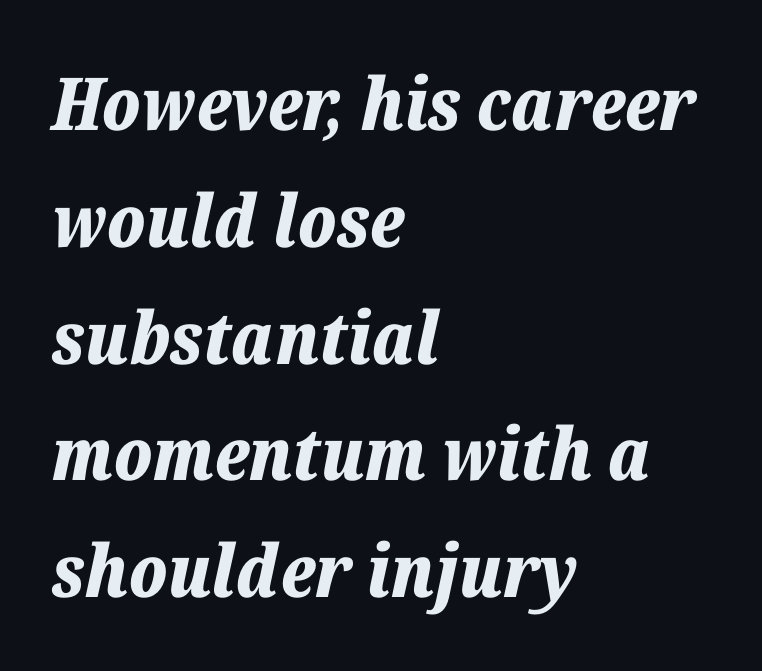
The letterforms sit shoulder to shoulder at normal distance. The specimen omits any rule beneath the text block's lines. Casual observation: everything's shoved over to the left. Looks like regular typesetting: each glyph gets only the width it needs. Strokes here are thick enough to call this a true bold.
